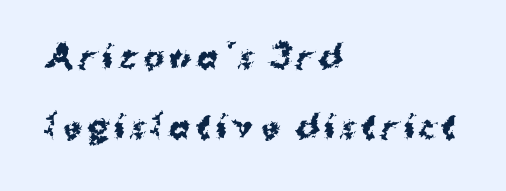
{"serif": "no", "bold": "yes", "weight": "bold", "width": "normal", "stroke_contrast": "medium", "x_height": "medium", "monospaced": "no", "underline": "no", "align": "left", "line_spacing": "loose", "line_spacing_ratio": 2.26, "glyph_px": 31}
